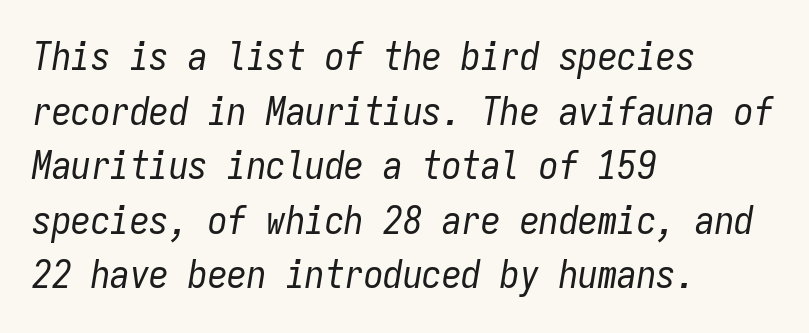
Spacing verdict: monospaced, one width for all characters. The rendering uses a moderate line-height, typical for paragraphs. Just letters on the line, the space beneath them empty. Glyph-to-glyph distance matches everyday printed text.
